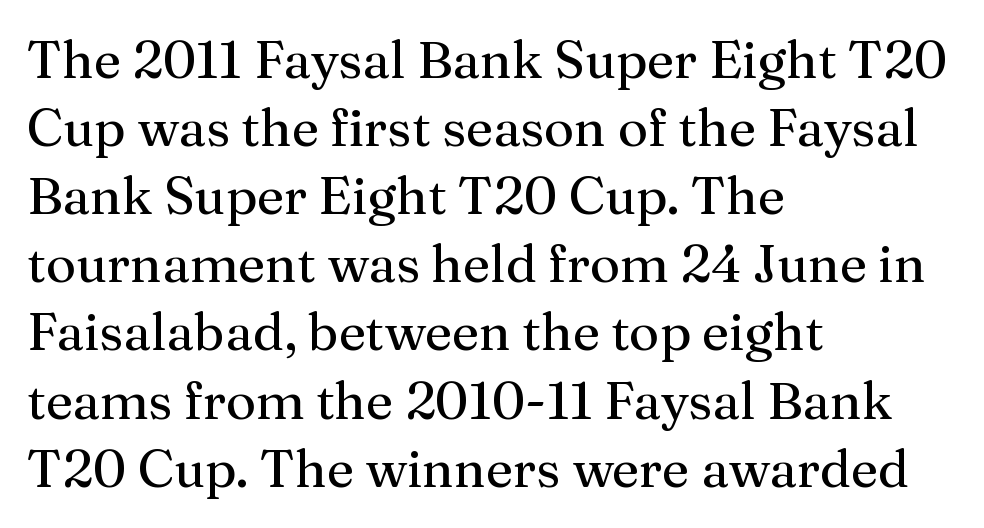
The typography opts for an upright posture over an oblique one. There is no visible air inserted between adjacent glyphs. Descenders hang freely into open space. The face looks like a standard text weight, possibly lighter. Honestly, the row spacing looks completely unremarkable. If you drew a ruler down the left edge, every line would touch it.
